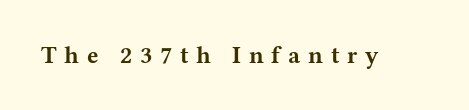
Bare-footed words on every line. Italic? Not at all — the glyphs are vertical. The tracking jumps out immediately: characters are airy and widely separated. A dark, heavy texture on the line: the type is bold.
